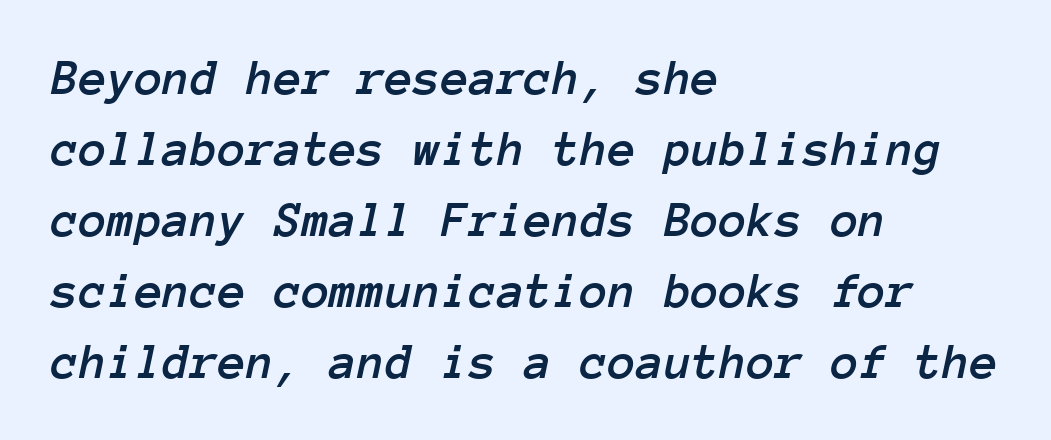
{"italic": "yes", "lean": "right", "slant_degrees": 12, "width": "normal", "stroke_contrast": "low", "x_height": "medium", "monospaced": "yes", "underline": "no", "align": "left", "line_spacing": "normal", "line_spacing_ratio": 1.39, "letter_spacing": "normal", "letter_spacing_em": 0.0, "glyph_px": 51}
